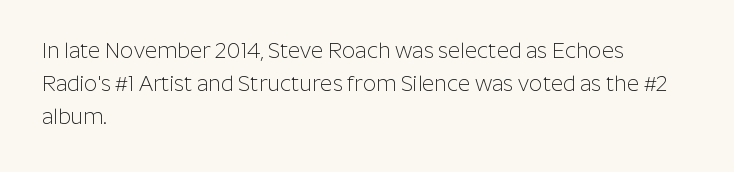
Q: Is the text bold? A: No.
Q: Is the text italic (slanted)? A: No, it is upright.
Q: Is the text underlined? A: No.
Q: How is the paragraph aligned? A: Left-aligned.
Q: Is the spacing between letters normal or unusually wide? A: Normal.
Q: Is the spacing between lines tight, normal or loose? A: Normal.
